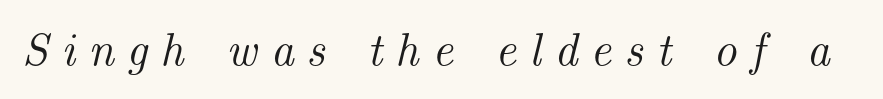
{"serif": "yes", "italic": "yes", "lean": "right", "slant_degrees": 14, "width": "normal", "stroke_contrast": "medium", "x_height": "small", "monospaced": "no", "underline": "no", "letter_spacing": "wide", "letter_spacing_em": 0.28, "glyph_px": 46}
